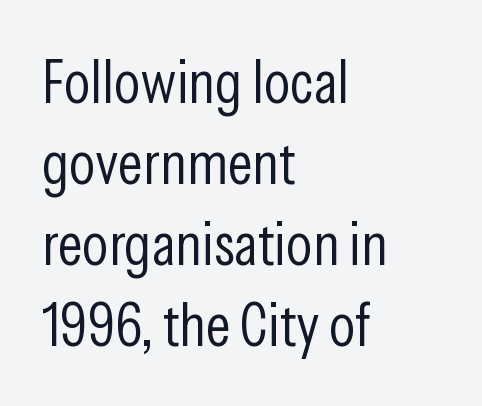
{"serif": "no", "italic": "no", "bold": "no", "weight": "light", "width": "condensed", "stroke_contrast": "low", "x_height": "medium", "monospaced": "no", "underline": "no", "align": "left", "line_spacing": "normal", "line_spacing_ratio": 1.33, "letter_spacing": "normal", "letter_spacing_em": 0.0, "glyph_px": 61}
